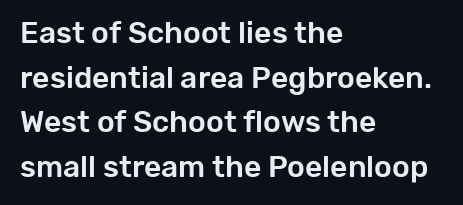
Q: Is the text italic (slanted)? A: No, it is upright.
Q: Is the typeface a serif or a sans-serif typeface? A: Sans-serif.
Q: Is the text underlined? A: No.
Q: How is the paragraph aligned? A: Left-aligned.
Q: Is the spacing between letters normal or unusually wide? A: Normal.
Q: Is the spacing between lines tight, normal or loose? A: Normal.
Q: Width (condensed, normal, or wide)? A: Normal.
Q: Stroke contrast? A: Low.
Q: x-height? A: Medium.
Q: Monospaced? A: No.
